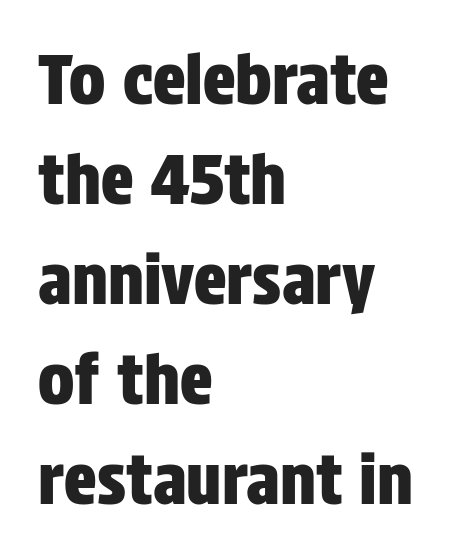
Q: Is the text italic (slanted)? A: No, it is upright.
Q: Is the typeface a serif or a sans-serif typeface? A: Sans-serif.
Q: Is the text underlined? A: No.
Q: How is the paragraph aligned? A: Left-aligned.
Q: Is the spacing between letters normal or unusually wide? A: Normal.
Q: Is the spacing between lines tight, normal or loose? A: Normal.
Q: Width (condensed, normal, or wide)? A: Condensed.
Q: Stroke contrast? A: Low.
Q: x-height? A: Large.
Q: Monospaced? A: No.
